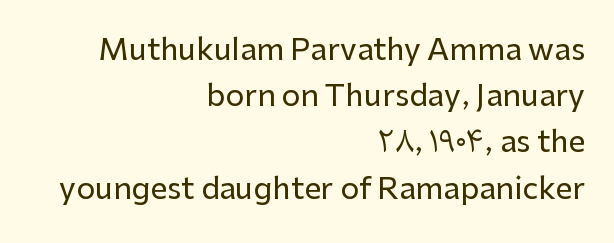
The image shows 30 px sans-serif type, upright; set right-aligned, normal line spacing (1.54x), normal letter spacing, not underlined; low stroke contrast and a medium x-height.
